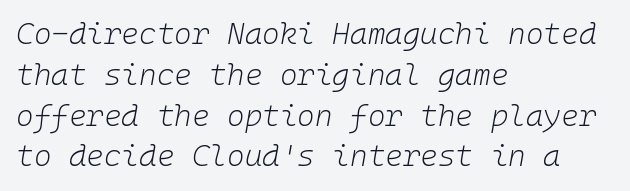
Q: Is the text bold? A: No.
Q: Is the text italic (slanted)? A: Yes, it leans right by about 10 degrees.
Q: Is the text underlined? A: No.
Q: How is the paragraph aligned? A: Left-aligned.
Q: Is the spacing between letters normal or unusually wide? A: Normal.
Q: Is the spacing between lines tight, normal or loose? A: Normal.
Q: Width (condensed, normal, or wide)? A: Normal.
Q: Stroke contrast? A: Low.
Q: x-height? A: Medium.
Q: Monospaced? A: Yes.
